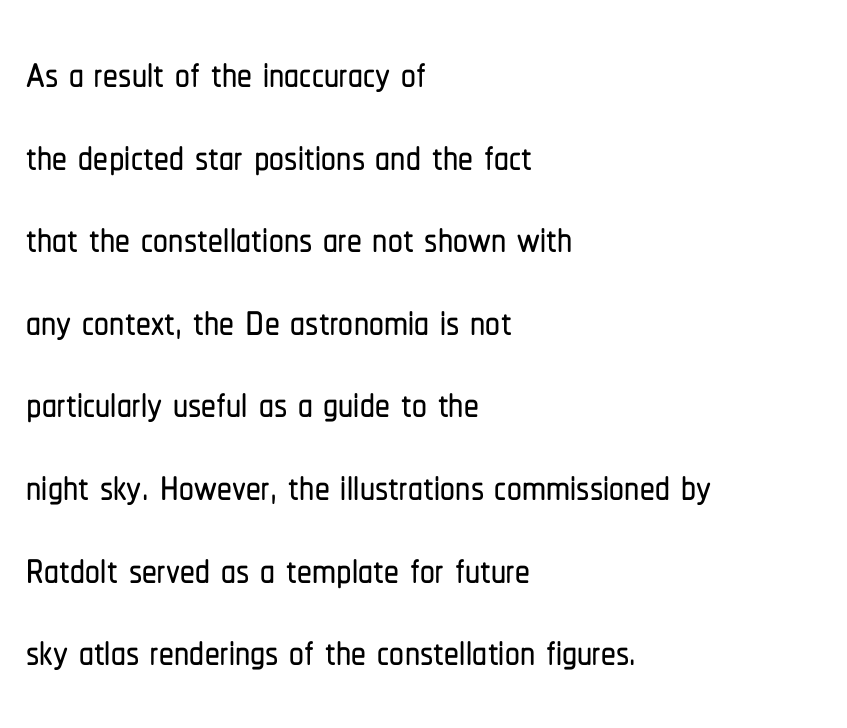
Q: Is the text italic (slanted)? A: No, it is upright.
Q: Is the typeface a serif or a sans-serif typeface? A: Sans-serif.
Q: Is the text underlined? A: No.
Q: How is the paragraph aligned? A: Left-aligned.
Q: Is the spacing between letters normal or unusually wide? A: Normal.
Q: Is the spacing between lines tight, normal or loose? A: Normal.
Q: Width (condensed, normal, or wide)? A: Condensed.
Q: Stroke contrast? A: Low.
Q: x-height? A: Medium.
Q: Monospaced? A: No.
